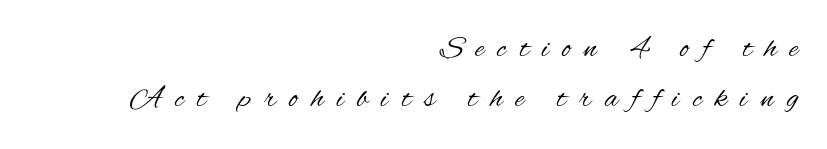
Each line ends at the same right margin while the left side varies. Each stroke keeps to a modest, everyday thickness or less. A typesetter would call this heavily tracked-out type.
